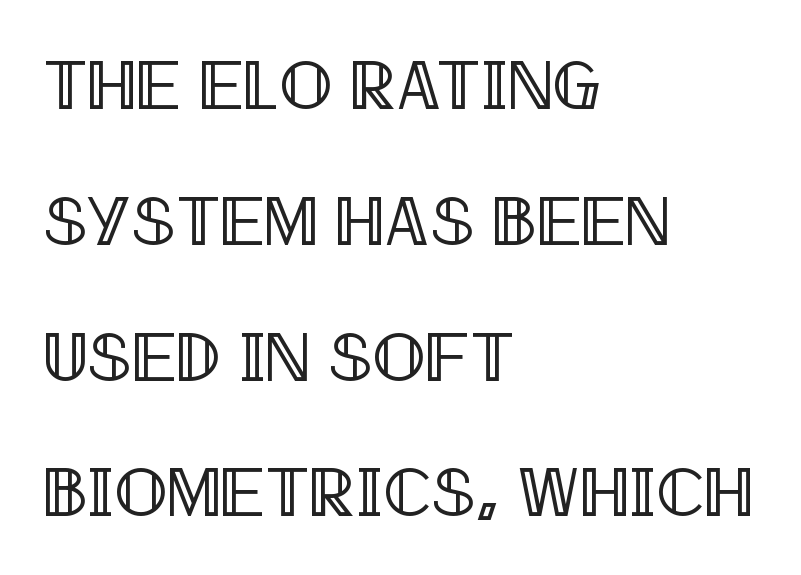
{"italic": "no", "width": "condensed", "x_height": "large", "monospaced": "no", "underline": "no", "align": "left", "line_spacing": "loose", "line_spacing_ratio": 1.94, "letter_spacing": "normal", "letter_spacing_em": 0.0, "glyph_px": 70}
